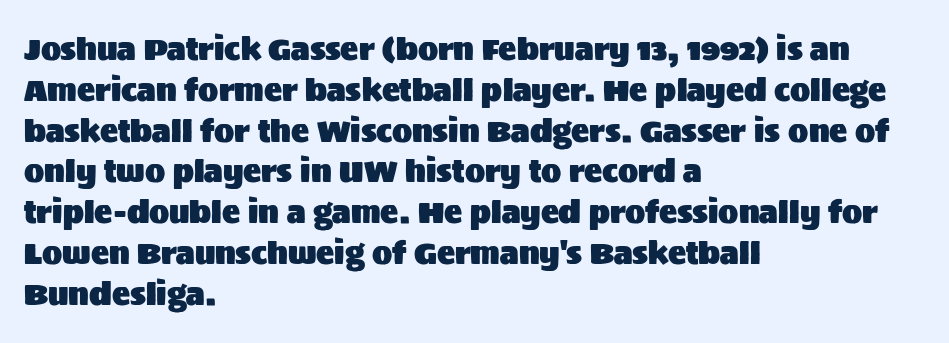
{"serif": "no", "italic": "no", "width": "normal", "stroke_contrast": "medium", "x_height": "large", "monospaced": "no", "underline": "no", "align": "left", "line_spacing": "normal", "line_spacing_ratio": 1.36, "letter_spacing": "normal", "letter_spacing_em": 0.0, "glyph_px": 30}
